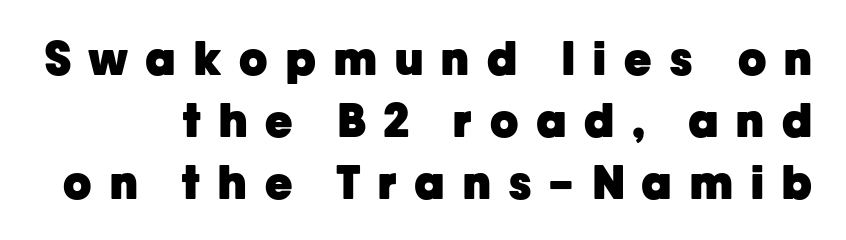
Q: Is the text bold? A: Yes.
Q: Is the text italic (slanted)? A: No, it is upright.
Q: Is the typeface a serif or a sans-serif typeface? A: Sans-serif.
Q: Is the text underlined? A: No.
Q: Is the spacing between letters normal or unusually wide? A: Unusually wide.
Q: Is the spacing between lines tight, normal or loose? A: Normal.
Q: Width (condensed, normal, or wide)? A: Normal.
Q: Stroke contrast? A: Low.
Q: x-height? A: Medium.
Q: Monospaced? A: No.
